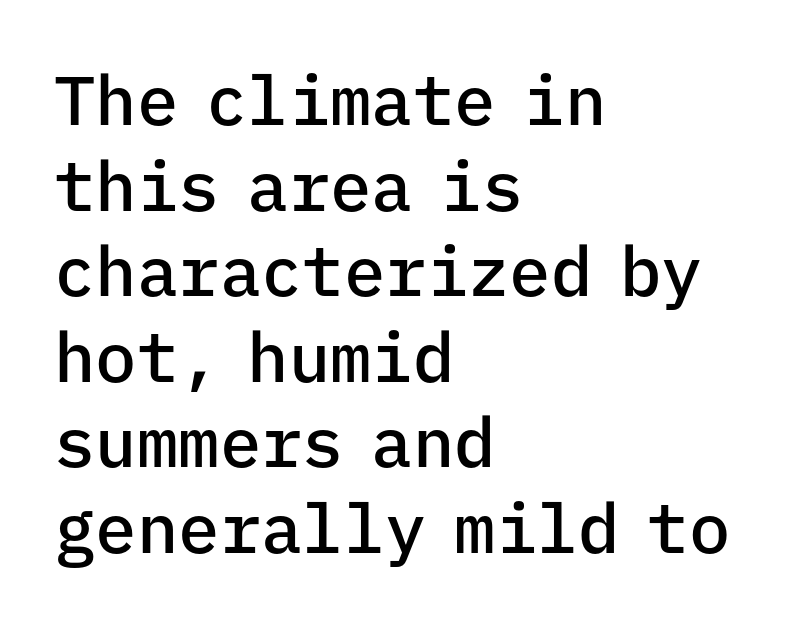
Beneath every word, the page is bare. This sample uses plain, unmodified letter spacing. Here the designer chose a console-style face with uniform glyph widths. These lines stack with their left ends in a neat column. This sample uses a sans-serif face. Weight check: semibold — heavier than regular, not quite bold.
